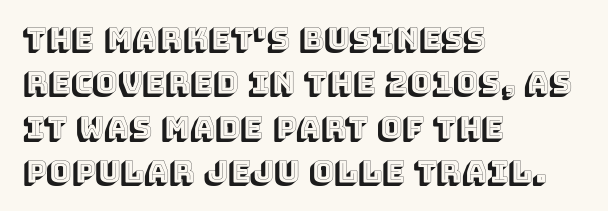
Check under the words: just untouched page. Do the characters align in a grid? No, the font is proportional. The typography opts for an upright posture over an oblique one. These lines sit exactly where default settings would place them. Spacing between characters is what you'd get straight out of the box. Notice how the passage keeps a crisp vertical edge on the left only.
